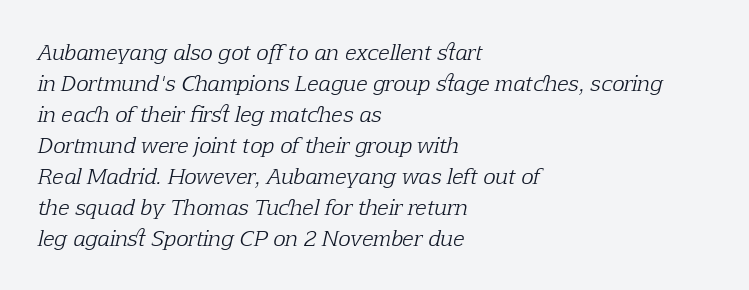
The image shows 21 px text type, italic (leaning right); set left-aligned, normal line spacing (1.48x), normal letter spacing, not underlined.
